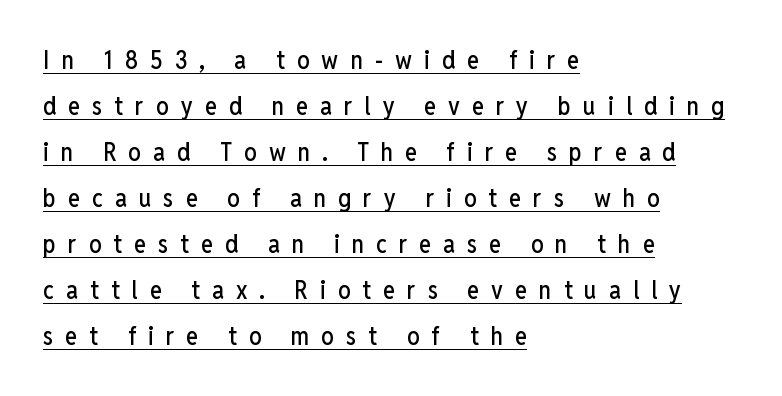
Characters follow at a spacing far wider than the type designer built in. Is there an underline? Yes — a line sits under the letters. If you drew a ruler down the left edge, every line would touch it. Vertical strokes here are truly vertical.
